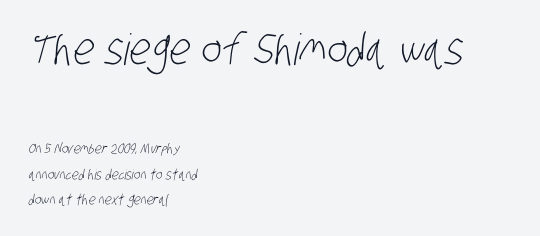
This is sans-serif lettering, the kind often seen on screens and signage. The passage is arranged the way most books set body copy — flush left. A typesetter would call this proportional, since set widths differ per character. Block one is the big one; block two sits smaller underneath.
